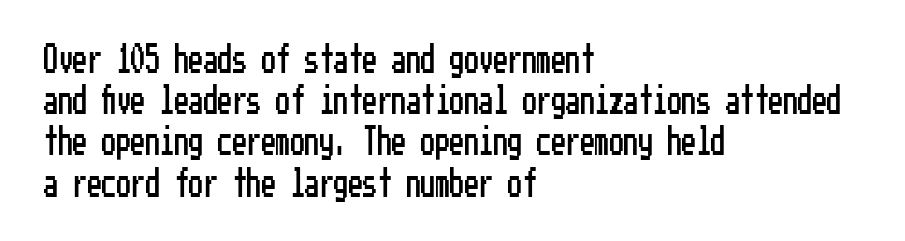
Characters follow at the spacing the type designer built in. This is sans-serif lettering, the kind often seen on screens and signage. Reading down the block, your eye returns to a fixed left position each line. No word sits above an underline.
